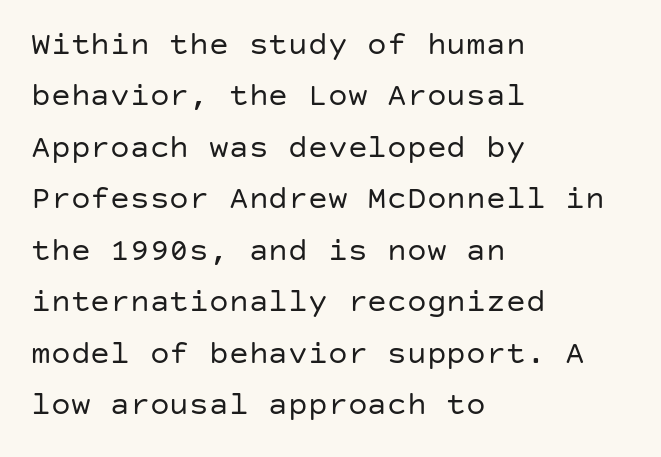
{"serif": "no", "italic": "no", "bold": "no", "weight": "regular", "width": "normal", "stroke_contrast": "low", "x_height": "large", "underline": "no", "align": "left", "line_spacing": "normal", "line_spacing_ratio": 1.56, "letter_spacing": "normal", "letter_spacing_em": 0.0, "glyph_px": 33}
